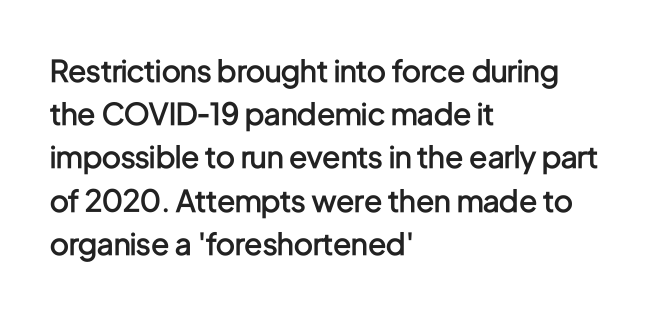
{"serif": "no", "italic": "no", "bold": "semi", "weight": "semibold", "width": "condensed", "stroke_contrast": "low", "x_height": "medium", "monospaced": "no", "underline": "no", "align": "left", "line_spacing": "normal", "line_spacing_ratio": 1.44, "letter_spacing": "normal", "letter_spacing_em": 0.0, "glyph_px": 30}
